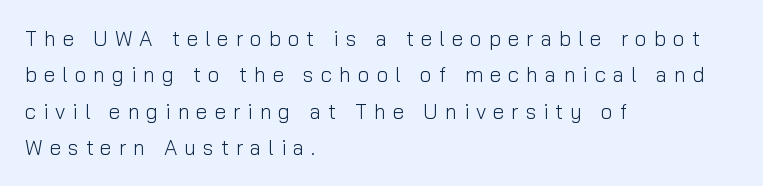
{"italic": "no", "bold": "no", "underline": "no", "align": "left", "line_spacing_ratio": 1.73, "letter_spacing": "wide", "letter_spacing_em": 0.33, "glyph_px": 21}
